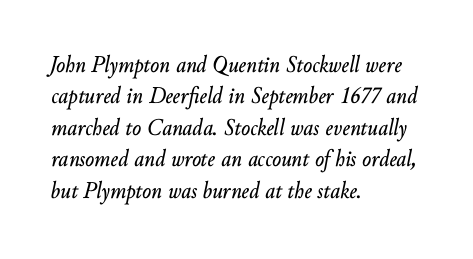
The image shows 24 px text type, italic (leaning right); set left-aligned, normal line spacing (1.31x), normal letter spacing, not underlined.
